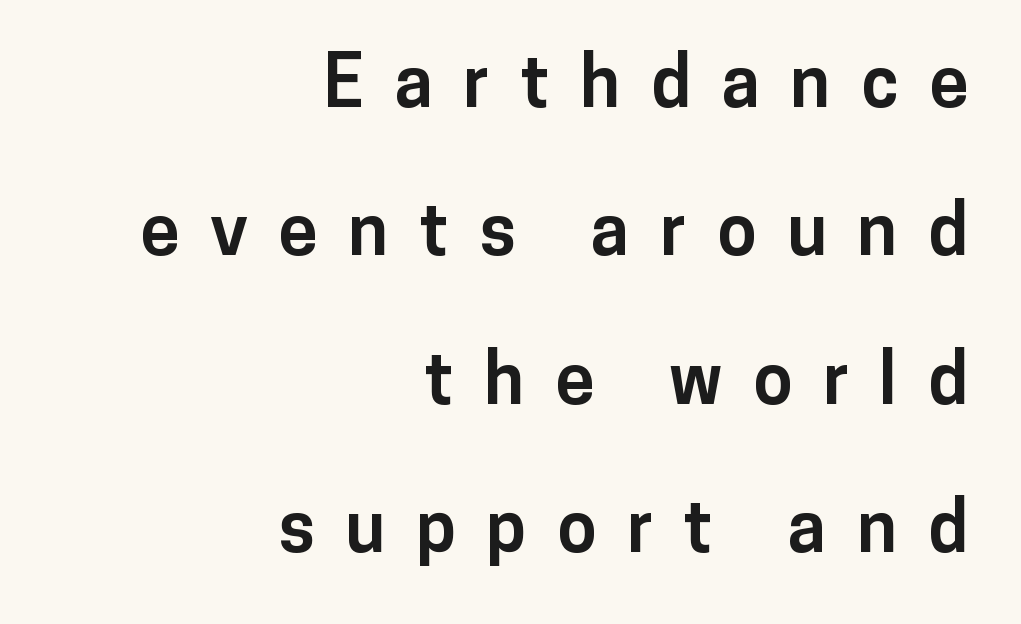
{"serif": "no", "italic": "no", "bold": "yes", "weight": "bold", "width": "normal", "stroke_contrast": "low", "x_height": "medium", "monospaced": "no", "underline": "no", "align": "right", "line_spacing": "loose", "line_spacing_ratio": 2.09, "letter_spacing": "wide", "letter_spacing_em": 0.43, "glyph_px": 71}
